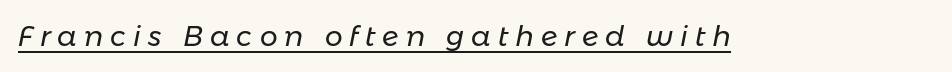
{"italic": "yes", "lean": "right", "slant_degrees": 11, "bold": "no", "weight": "regular", "width": "normal", "stroke_contrast": "low", "x_height": "medium", "monospaced": "no", "underline": "yes", "letter_spacing": "wide", "letter_spacing_em": 0.25, "glyph_px": 28}
